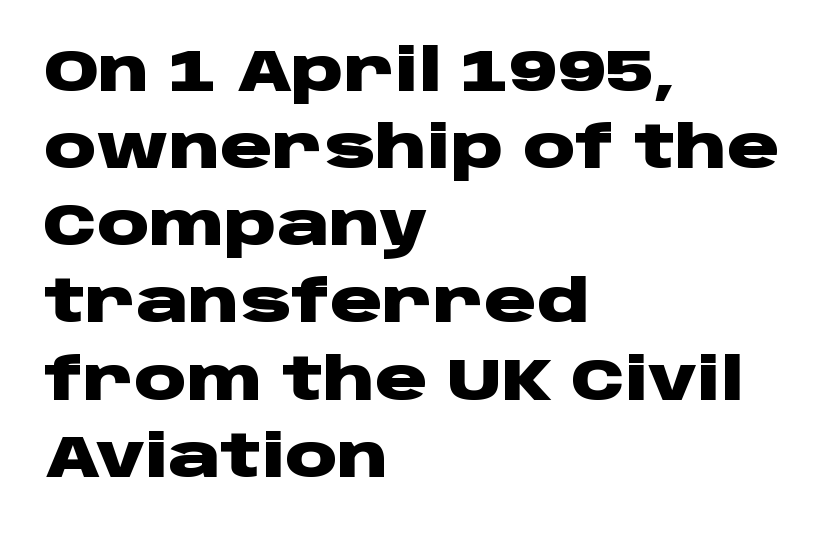
{"serif": "no", "italic": "no", "bold": "yes", "weight": "heavy", "width": "wide", "stroke_contrast": "low", "x_height": "large", "monospaced": "no", "underline": "no", "align": "left", "line_spacing": "normal", "line_spacing_ratio": 1.33, "letter_spacing": "normal", "letter_spacing_em": 0.0, "glyph_px": 58}
